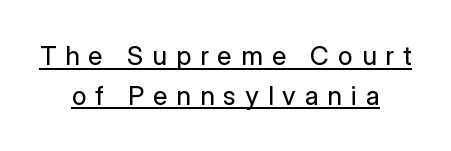
Q: Is the text bold? A: No.
Q: Is the text italic (slanted)? A: No, it is upright.
Q: Is the text underlined? A: Yes.
Q: How is the paragraph aligned? A: Centered.
Q: Is the spacing between letters normal or unusually wide? A: Unusually wide.
Q: Is the spacing between lines tight, normal or loose? A: Normal.
